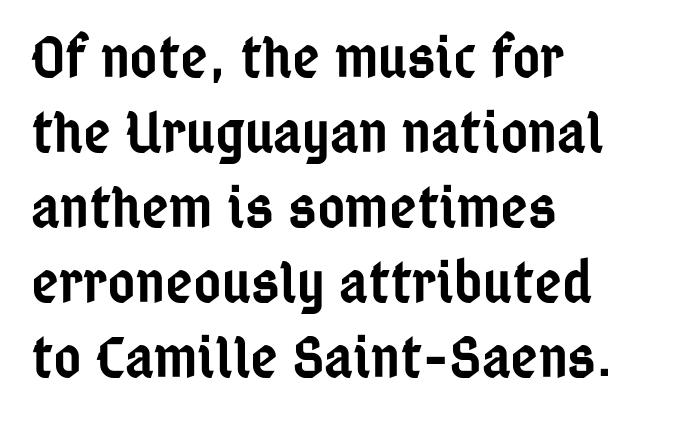
Q: Is the text bold? A: Semi-bold.
Q: Is the text italic (slanted)? A: No, it is upright.
Q: Is the typeface a serif or a sans-serif typeface? A: Sans-serif.
Q: Is the text underlined? A: No.
Q: How is the paragraph aligned? A: Left-aligned.
Q: Is the spacing between letters normal or unusually wide? A: Normal.
Q: Is the spacing between lines tight, normal or loose? A: Normal.
Q: Width (condensed, normal, or wide)? A: Condensed.
Q: Stroke contrast? A: Low.
Q: x-height? A: Medium.
Q: Monospaced? A: No.
